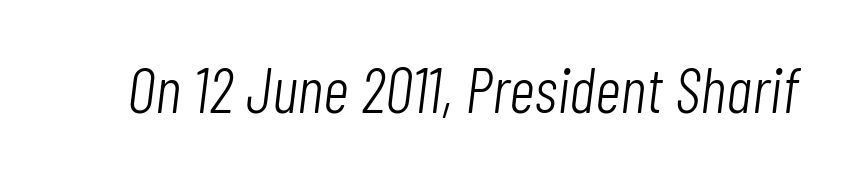
Q: Is the text bold? A: No.
Q: Is the text italic (slanted)? A: Yes, it leans right by about 7 degrees.
Q: Is the text underlined? A: No.
Q: Is the spacing between letters normal or unusually wide? A: Normal.
Q: Width (condensed, normal, or wide)? A: Condensed.
Q: Stroke contrast? A: Low.
Q: x-height? A: Medium.
Q: Monospaced? A: No.
